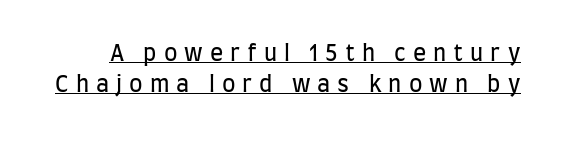
Baseline-to-baseline distance is the conventional proportion of letter height. Bold? No — there's no thickening of the strokes. Underlined type. Each word looks stretched out because of the extra space between its letters. Style check: upright.
